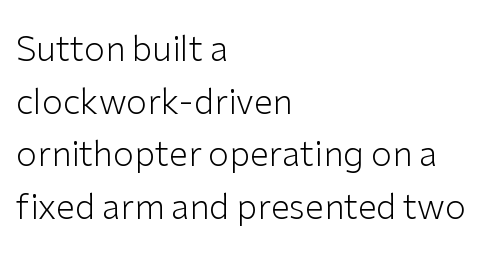
{"serif": "no", "italic": "no", "bold": "no", "weight": "light", "width": "normal", "stroke_contrast": "low", "x_height": "medium", "monospaced": "no", "underline": "no", "align": "left", "line_spacing": "normal", "line_spacing_ratio": 1.55, "letter_spacing": "normal", "letter_spacing_em": 0.0, "glyph_px": 34}
